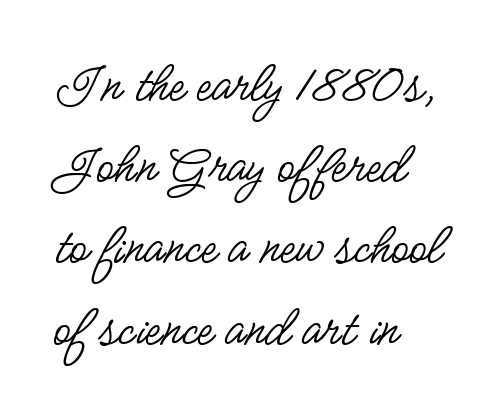
The image shows 58 px regular-weight, condensed sans-serif type; set left-aligned, normal line spacing (1.4x), normal letter spacing, not underlined; low stroke contrast and a small x-height.
